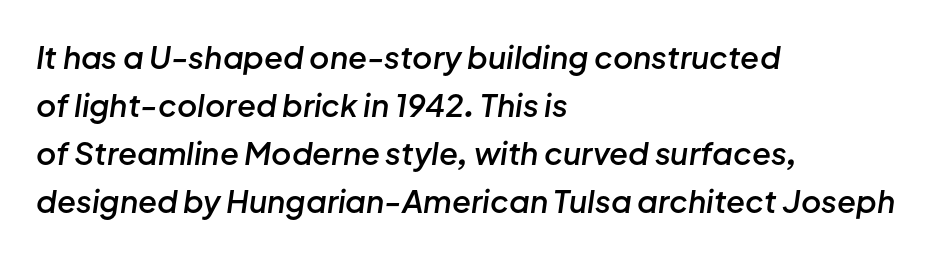
{"italic": "yes", "lean": "right", "slant_degrees": 8, "bold": "semi", "weight": "semibold", "width": "normal", "stroke_contrast": "low", "x_height": "medium", "monospaced": "no", "underline": "no", "align": "left", "line_spacing": "normal", "line_spacing_ratio": 1.55, "letter_spacing": "normal", "letter_spacing_em": 0.0, "glyph_px": 31}
